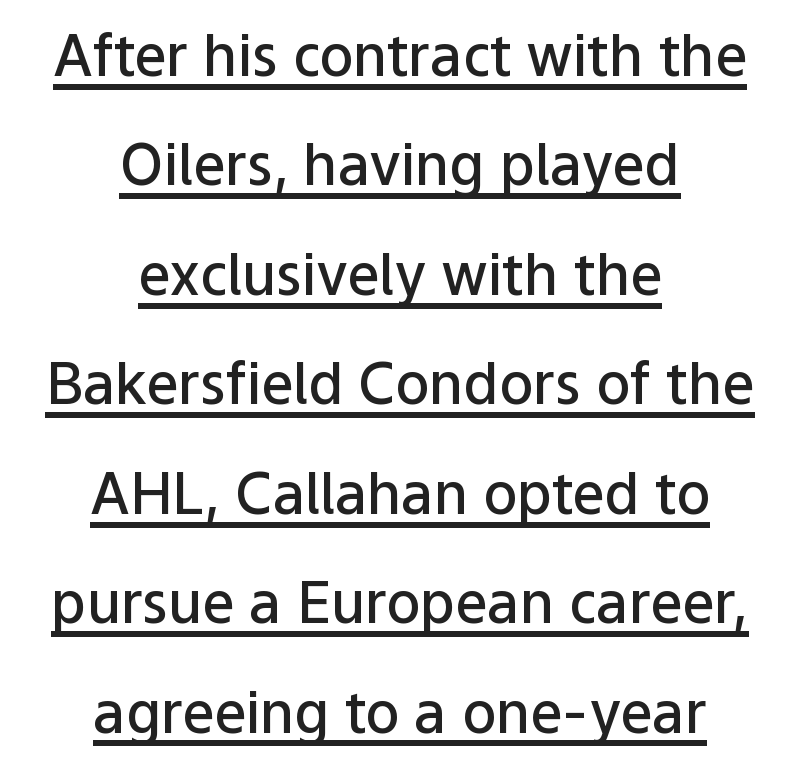
Q: Is the text bold? A: Semi-bold.
Q: Is the text italic (slanted)? A: No, it is upright.
Q: Is the typeface a serif or a sans-serif typeface? A: Sans-serif.
Q: Is the text underlined? A: Yes.
Q: How is the paragraph aligned? A: Centered.
Q: Is the spacing between letters normal or unusually wide? A: Normal.
Q: Is the spacing between lines tight, normal or loose? A: Loose.
Q: Width (condensed, normal, or wide)? A: Normal.
Q: Stroke contrast? A: Low.
Q: x-height? A: Medium.
Q: Monospaced? A: No.
